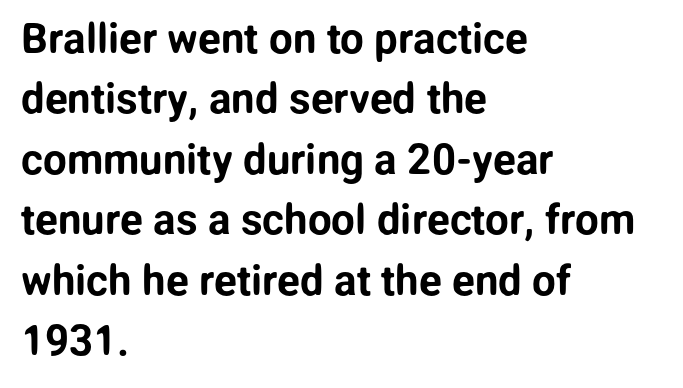
These lines were composed using upright roman letters. Observe the ordinary spacing: letters are neighbours, not strangers. One-word summary of the alignment: left. Compared with typical paragraphs, the rows here are spaced about the same.
